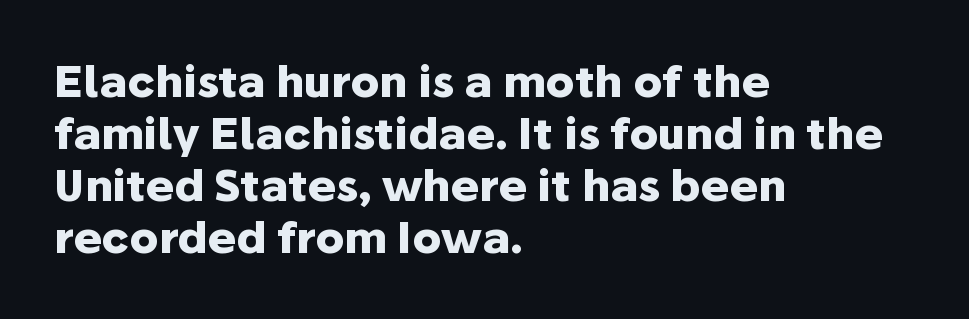
Q: Is the text bold? A: Yes.
Q: Is the text italic (slanted)? A: No, it is upright.
Q: Is the typeface a serif or a sans-serif typeface? A: Sans-serif.
Q: Is the text underlined? A: No.
Q: How is the paragraph aligned? A: Left-aligned.
Q: Is the spacing between letters normal or unusually wide? A: Normal.
Q: Width (condensed, normal, or wide)? A: Normal.
Q: Stroke contrast? A: Low.
Q: x-height? A: Medium.
Q: Monospaced? A: No.
